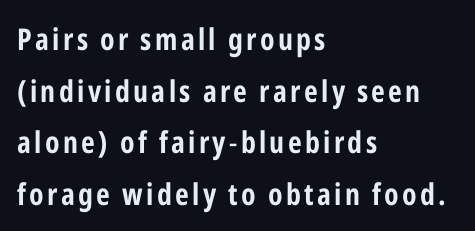
{"serif": "no", "italic": "no", "width": "condensed", "stroke_contrast": "low", "x_height": "medium", "monospaced": "no", "underline": "no", "align": "left", "line_spacing_ratio": 1.72, "glyph_px": 30}
